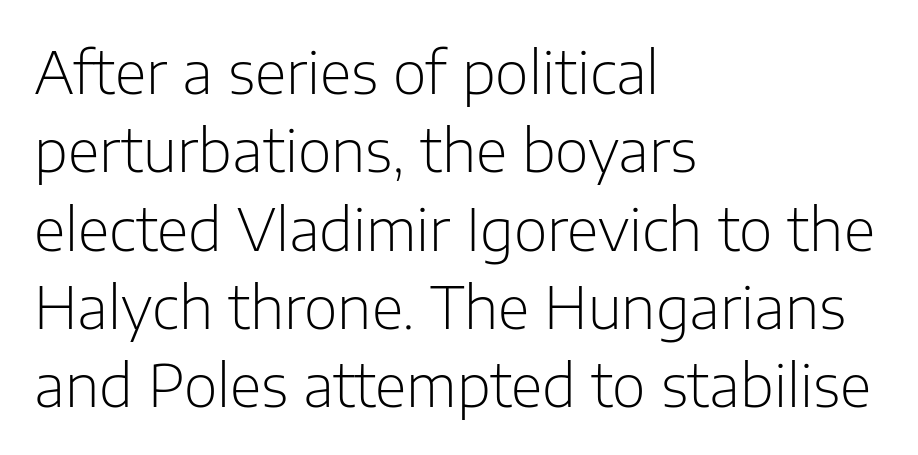
{"serif": "no", "italic": "no", "bold": "no", "weight": "light", "width": "normal", "stroke_contrast": "low", "x_height": "medium", "monospaced": "no", "underline": "no", "align": "left", "line_spacing": "normal", "line_spacing_ratio": 1.35, "letter_spacing": "normal", "letter_spacing_em": 0.0, "glyph_px": 58}
